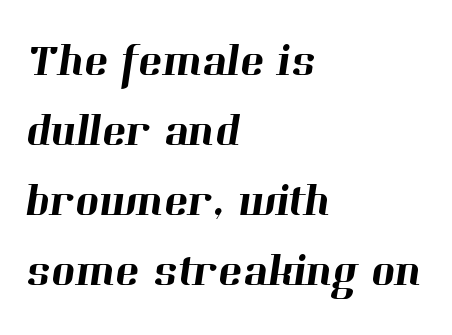
The image shows 46 px serif type; set left-aligned, normal line spacing (1.52x), normal letter spacing, not underlined; high stroke contrast and a medium x-height.
